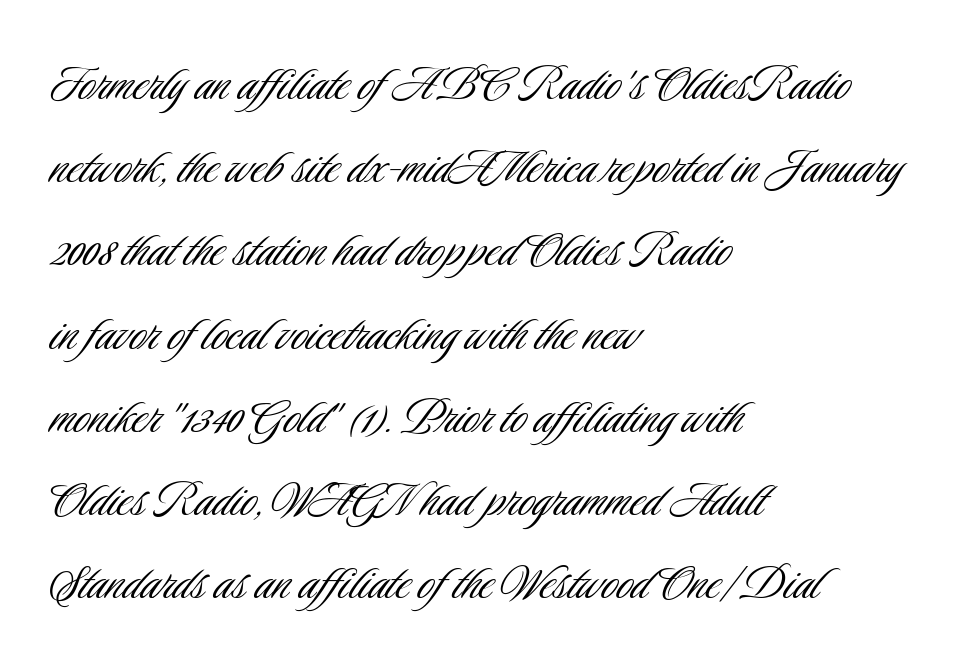
Q: Is the text bold? A: No.
Q: Is the text italic (slanted)? A: Yes.
Q: Is the typeface a serif or a sans-serif typeface? A: Sans-serif.
Q: Is the text underlined? A: No.
Q: How is the paragraph aligned? A: Left-aligned.
Q: Is the spacing between letters normal or unusually wide? A: Normal.
Q: Is the spacing between lines tight, normal or loose? A: Normal.
Q: Width (condensed, normal, or wide)? A: Condensed.
Q: Stroke contrast? A: Low.
Q: x-height? A: Small.
Q: Monospaced? A: No.
